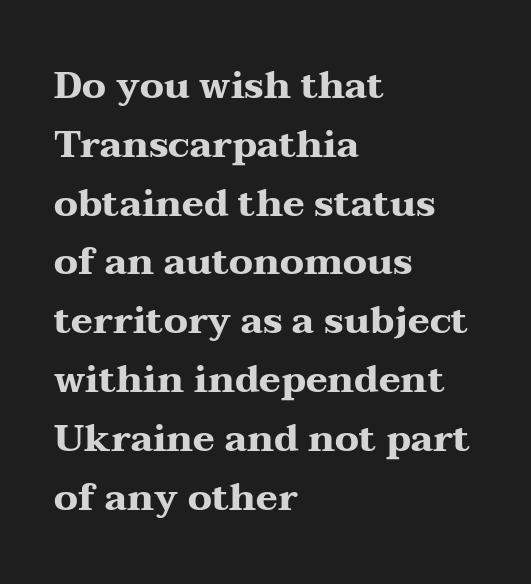
{"serif": "yes", "italic": "no", "bold": "yes", "weight": "heavy", "width": "wide", "stroke_contrast": "medium", "x_height": "medium", "monospaced": "no", "underline": "no", "align": "left", "line_spacing": "normal", "line_spacing_ratio": 1.59, "letter_spacing": "normal", "letter_spacing_em": 0.0, "glyph_px": 37}
